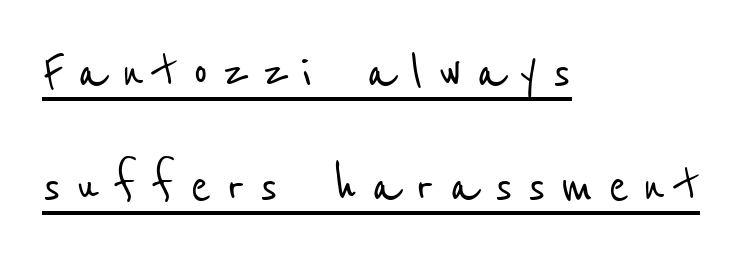
Q: Is the typeface a serif or a sans-serif typeface? A: Sans-serif.
Q: Is the text underlined? A: Yes.
Q: How is the paragraph aligned? A: Left-aligned.
Q: Is the spacing between letters normal or unusually wide? A: Unusually wide.
Q: Width (condensed, normal, or wide)? A: Condensed.
Q: Stroke contrast? A: Low.
Q: x-height? A: Medium.
Q: Monospaced? A: No.
